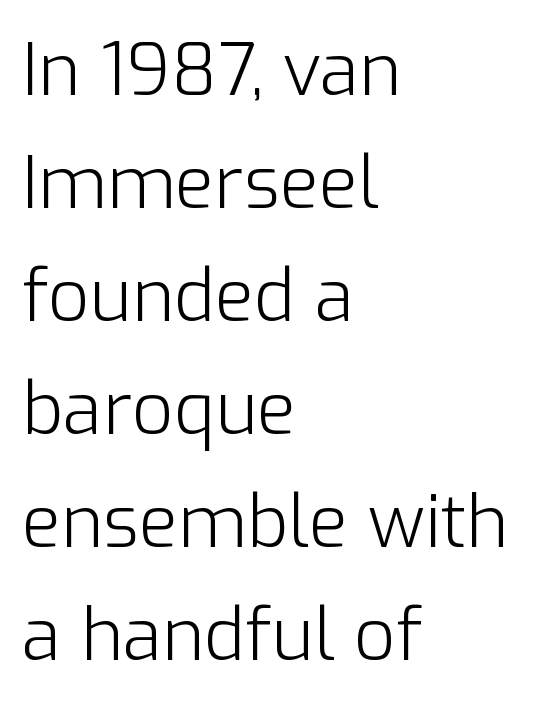
{"serif": "no", "italic": "no", "bold": "no", "weight": "light", "width": "normal", "stroke_contrast": "low", "x_height": "medium", "monospaced": "no", "underline": "no", "align": "left", "line_spacing": "normal", "line_spacing_ratio": 1.57, "letter_spacing": "normal", "letter_spacing_em": 0.0, "glyph_px": 72}
